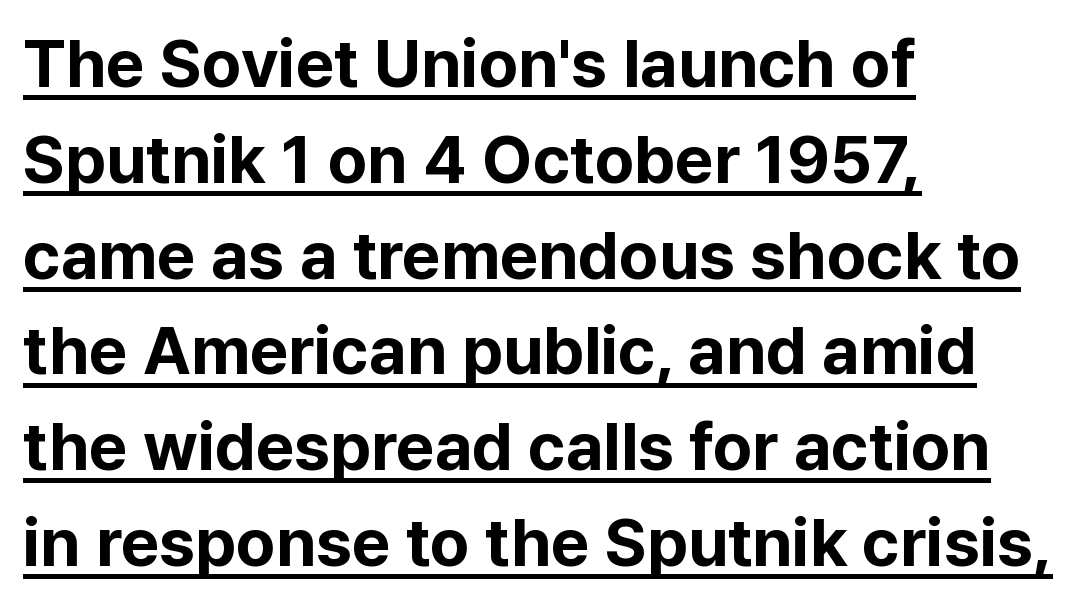
Q: Is the text bold? A: Yes.
Q: Is the text italic (slanted)? A: No, it is upright.
Q: Is the typeface a serif or a sans-serif typeface? A: Sans-serif.
Q: Is the text underlined? A: Yes.
Q: How is the paragraph aligned? A: Left-aligned.
Q: Is the spacing between letters normal or unusually wide? A: Normal.
Q: Is the spacing between lines tight, normal or loose? A: Normal.
Q: Width (condensed, normal, or wide)? A: Normal.
Q: Stroke contrast? A: Low.
Q: x-height? A: Medium.
Q: Monospaced? A: No.
